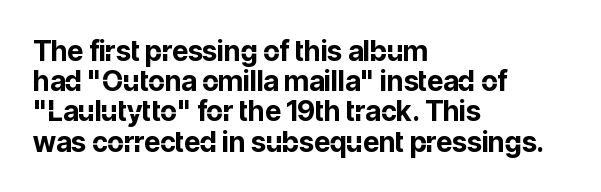
The font is running at its bold setting. The rendering anchors every line to the left-hand side. Between one letter and the next there's only the usual sliver of space. Examine the stroke ends and you'll find no serifs.
